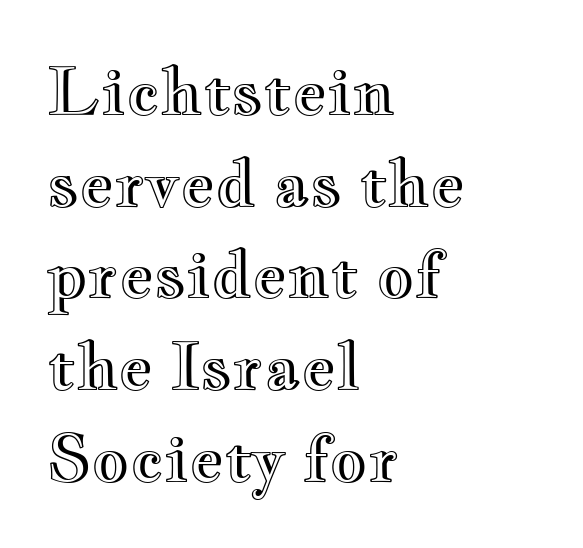
Just letters on the line, the space beneath them empty. You could not count columns in this text — the font is proportionally spaced. Regarding leading, the lines here are spaced in the standard way. This sample is left-justified, so line endings fall wherever the words run out. Unlike italic type, these characters show no tilt at all. The letters sit at their default tracking, neither squeezed nor spread.
